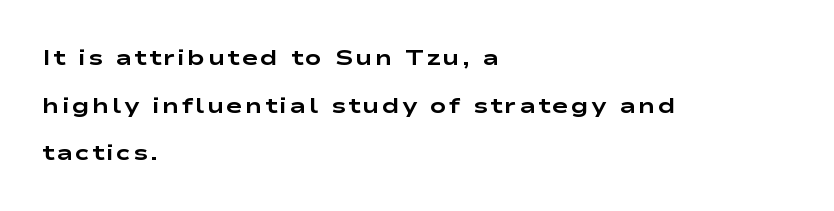
No italicization has been applied; the sample stays upright. Summary of weight: heavy, a full bold. Vertically, the passage feels expansive, rows floating well apart. Check under the words: just untouched page.
